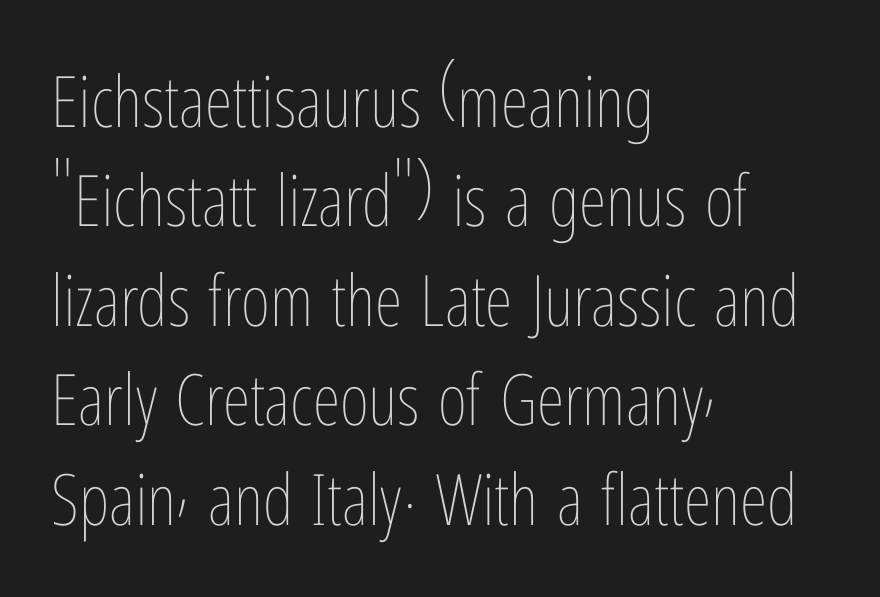
{"italic": "no", "bold": "no", "weight": "thin", "width": "condensed", "stroke_contrast": "low", "x_height": "medium", "monospaced": "no", "underline": "no", "align": "left", "line_spacing": "normal", "line_spacing_ratio": 1.4, "letter_spacing": "normal", "letter_spacing_em": 0.0, "glyph_px": 71}
